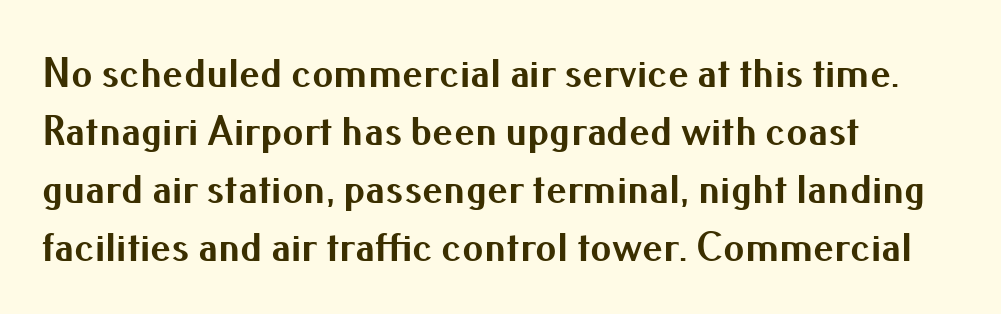
{"serif": "no", "italic": "no", "bold": "yes", "weight": "bold", "width": "normal", "stroke_contrast": "medium", "x_height": "small", "monospaced": "no", "underline": "no", "align": "left", "line_spacing": "normal", "line_spacing_ratio": 1.38, "letter_spacing": "normal", "letter_spacing_em": 0.0, "glyph_px": 42}
